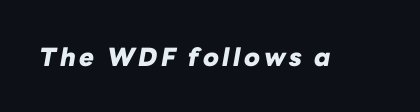
Compared with ordinary roman type, these characters are visibly tilted. No word sits above an underline. In terms of weight, the rendering is a true, heavy bold.
